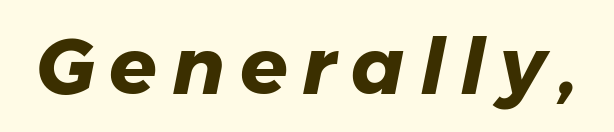
Q: Is the text bold? A: Yes.
Q: Is the text italic (slanted)? A: Yes, it leans right by about 11 degrees.
Q: Is the text underlined? A: No.
Q: Width (condensed, normal, or wide)? A: Normal.
Q: Stroke contrast? A: Low.
Q: x-height? A: Medium.
Q: Monospaced? A: No.
